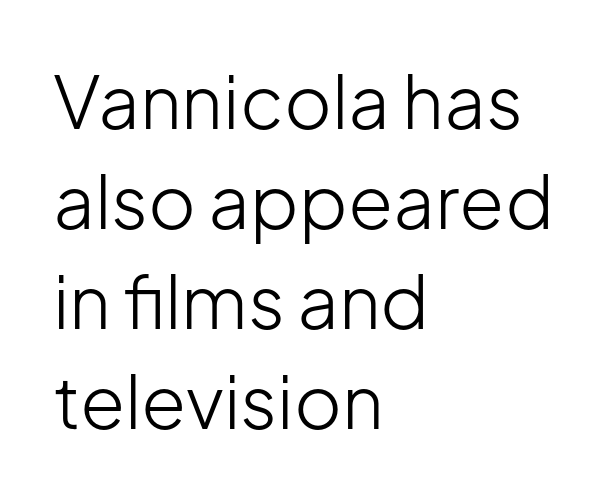
The image shows 73 px light sans-serif type, upright; set left-aligned, normal line spacing (1.37x), normal letter spacing, not underlined; low stroke contrast and a medium x-height.
